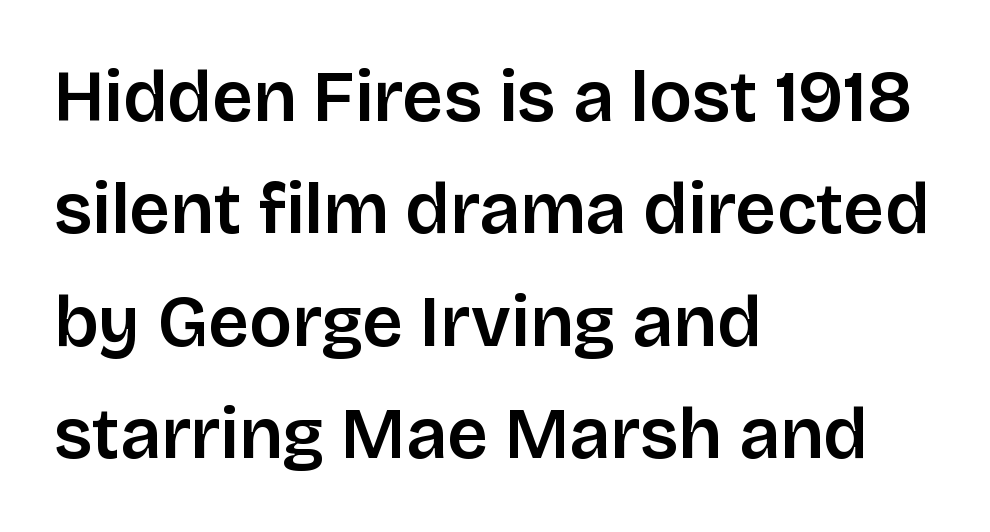
Q: Is the text bold? A: Semi-bold.
Q: Is the text italic (slanted)? A: No, it is upright.
Q: Is the typeface a serif or a sans-serif typeface? A: Sans-serif.
Q: Is the text underlined? A: No.
Q: How is the paragraph aligned? A: Left-aligned.
Q: Is the spacing between letters normal or unusually wide? A: Normal.
Q: Is the spacing between lines tight, normal or loose? A: Normal.
Q: Width (condensed, normal, or wide)? A: Normal.
Q: Stroke contrast? A: Low.
Q: x-height? A: Large.
Q: Monospaced? A: No.
